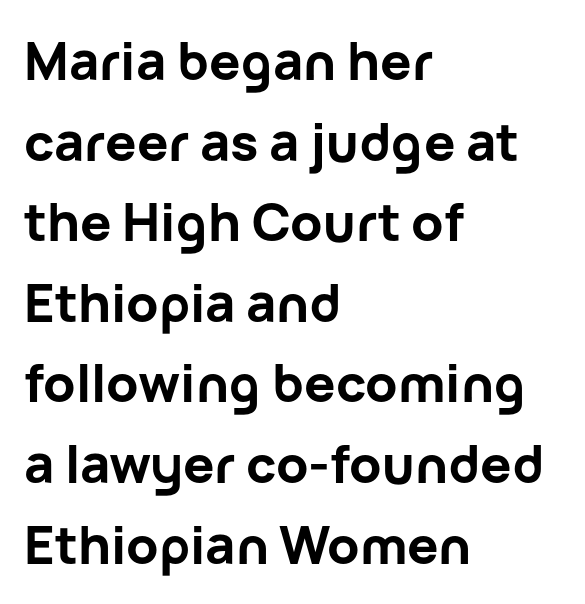
Italic: no, the glyphs are upright roman. In terms of leading, this rendering sits right in the middle. Character widths vary here, with narrow letters taking less room than wide ones. Letter spacing: default.
